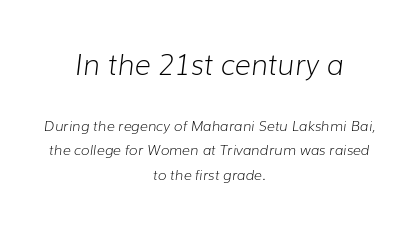
These lines are rendered in a variable-pitch font. Line starts and ends both wander, symmetrically. Students, note that the glyphs here touch the page at normal intervals. The emphasis by scale lands on block number one, above. Is the type heavy? It reads as light-to-regular instead. Anything drawn beneath the words? Only blank space.
